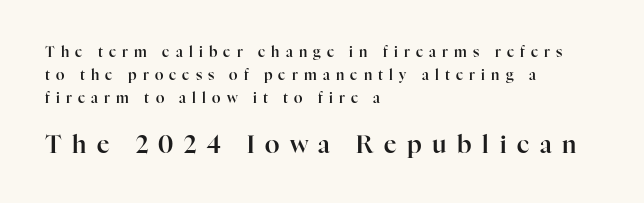
The image shows 24 px text type, upright; set left-aligned, normal line spacing (1.63x), unusually wide letter spacing (+0.44 em), not underlined; the second (bottom) block is 1.71x larger.
